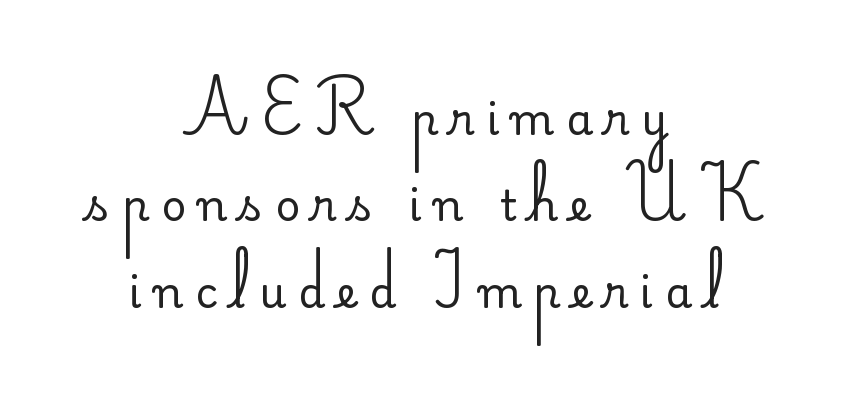
The image shows 43 px regular-weight sans-serif type, upright; set centered, loose line spacing (2.01x), unusually wide letter spacing (+0.28 em), not underlined; low stroke contrast and a small x-height.
